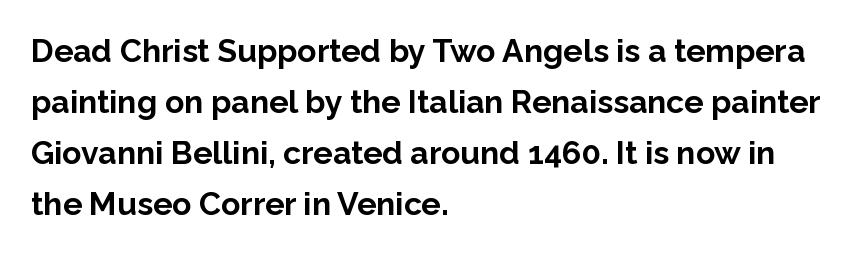
The image shows 32 px bold sans-serif type, upright; set left-aligned, normal line spacing (1.59x), normal letter spacing, not underlined; low stroke contrast and a medium x-height.
